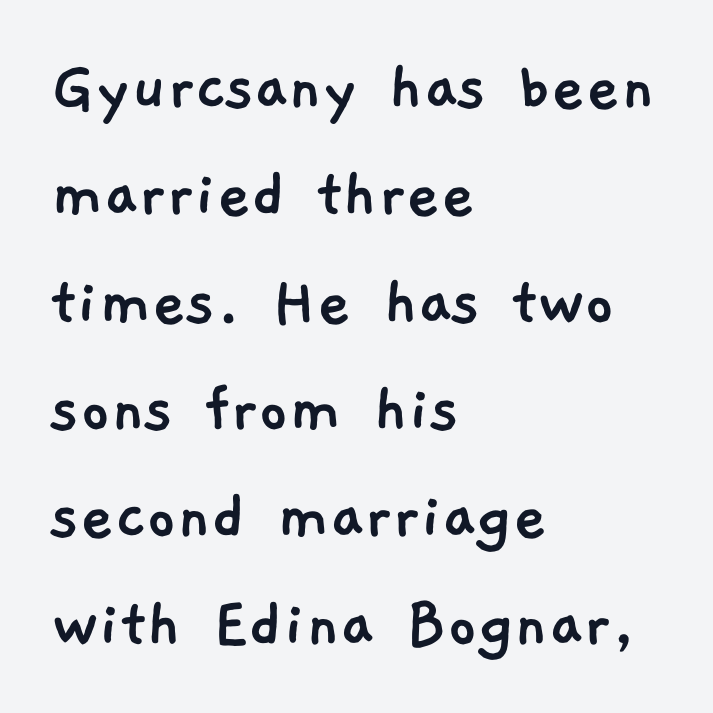
Words float on clear page, feet unadorned. This rendering leaves character spacing at its baseline value. The paragraph has a hard left edge and a soft right edge. This sample has the flowing, uneven cadence of proportional lettering. The designer left line spacing at the default.
